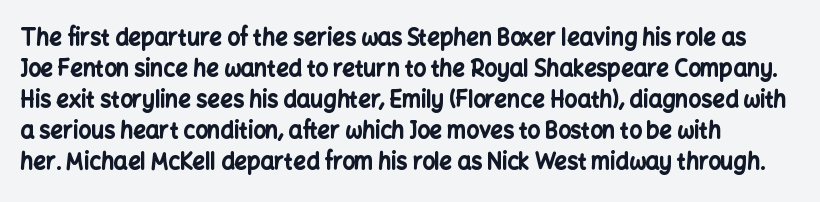
Ordinary non-slanted type is in use. The space between consecutive lines is moderate. The strokes are fattened all the way to bold. No extra tracking has been applied to these lines. Quick note: underline off. The typesetter chose a ragged-right arrangement here.
